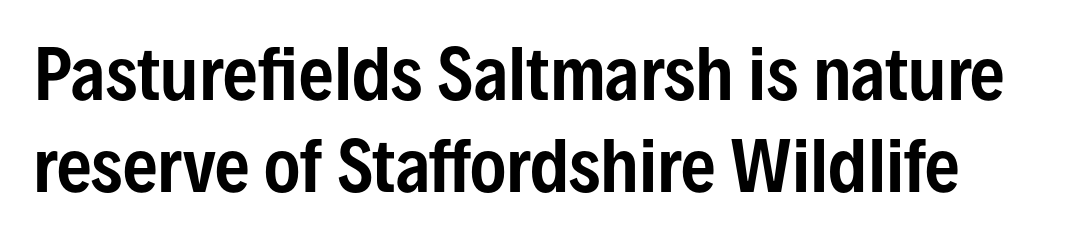
The face used here is proportionally spaced, like ordinary book or web type. The gaps between neighbouring characters are ordinary and unremarkable. These lines are composed in type without serifs. The passage shown stacks its lines at a standard gap. Only glyphs here, with clear space below each row. Vertical strokes here are truly vertical.
